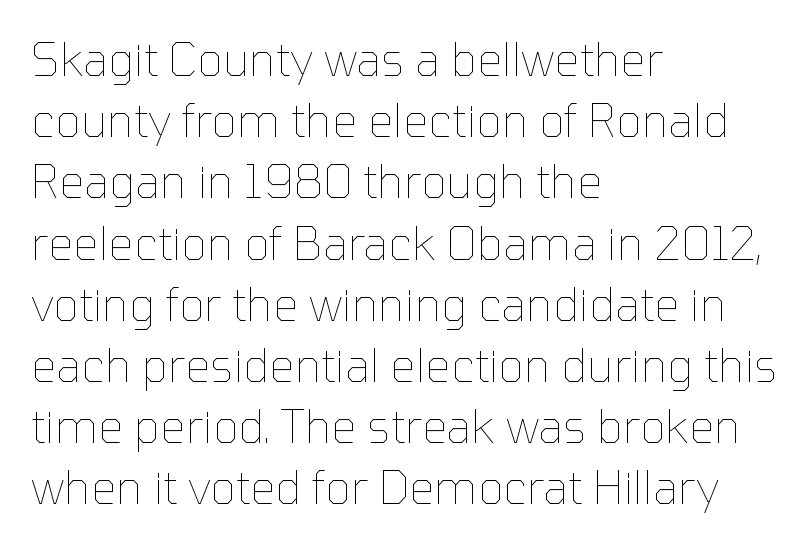
The image shows 45 px thin type, upright; set left-aligned, normal line spacing (1.36x), normal letter spacing, not underlined; low stroke contrast and a medium x-height.
